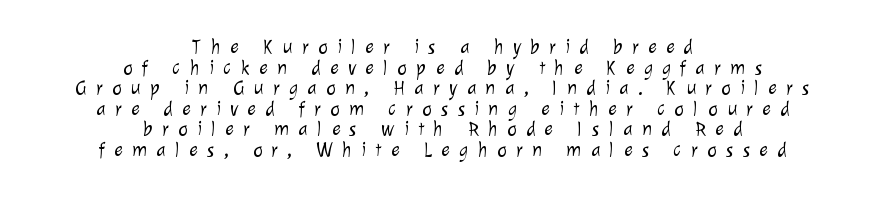
The image shows 20 px text type; set centered, tight line spacing (1.03x), unusually wide letter spacing (+0.47 em), not underlined.
